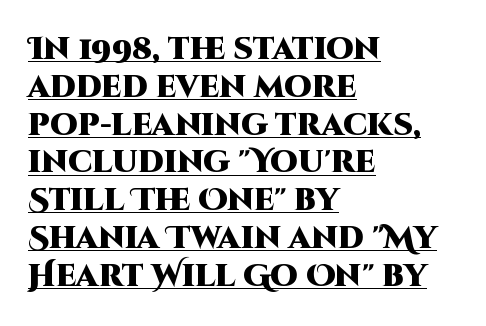
The image shows 31 px heavy sans-serif type, upright; set left-aligned, line spacing 1.22x, normal letter spacing, underlined; high stroke contrast and a large x-height.
